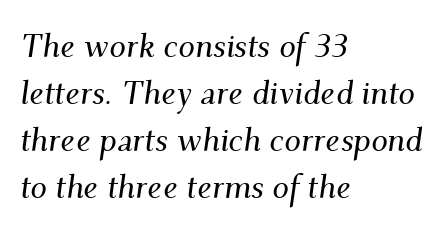
{"serif": "yes", "italic": "yes", "lean": "right", "slant_degrees": 9, "width": "normal", "stroke_contrast": "medium", "x_height": "small", "monospaced": "no", "underline": "no", "align": "left", "line_spacing": "normal", "line_spacing_ratio": 1.42, "letter_spacing": "normal", "letter_spacing_em": 0.0, "glyph_px": 33}
